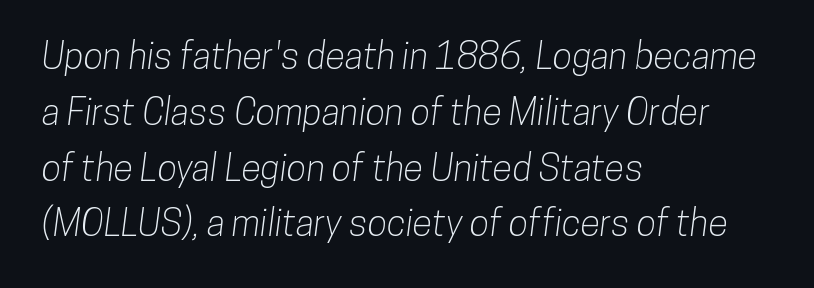
{"serif": "no", "width": "condensed", "stroke_contrast": "low", "x_height": "medium", "monospaced": "no", "underline": "no", "align": "left", "line_spacing": "normal", "line_spacing_ratio": 1.55, "letter_spacing": "normal", "letter_spacing_em": 0.0, "glyph_px": 36}
